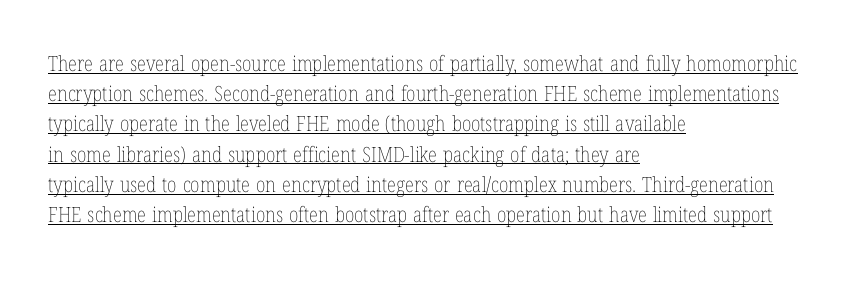
Q: Is the text bold? A: No.
Q: Is the text italic (slanted)? A: No, it is upright.
Q: Is the text underlined? A: Yes.
Q: How is the paragraph aligned? A: Left-aligned.
Q: Is the spacing between letters normal or unusually wide? A: Normal.
Q: Is the spacing between lines tight, normal or loose? A: Normal.
